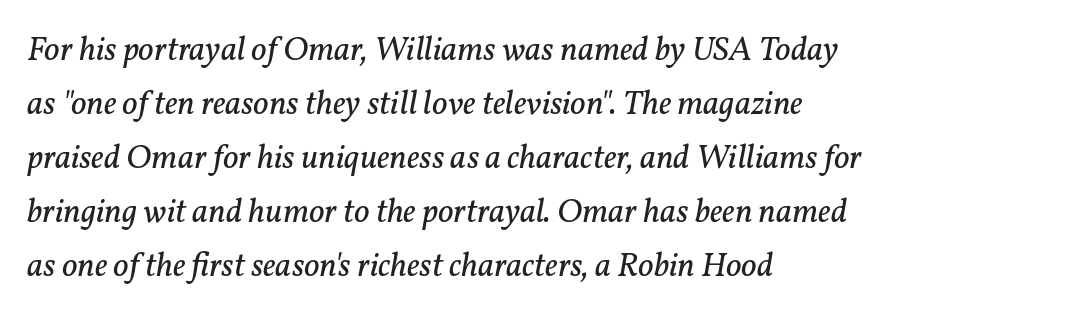
Q: Is the text bold? A: No.
Q: Is the text italic (slanted)? A: Yes, it leans right by about 11 degrees.
Q: Is the typeface a serif or a sans-serif typeface? A: Serif.
Q: Is the text underlined? A: No.
Q: How is the paragraph aligned? A: Left-aligned.
Q: Is the spacing between letters normal or unusually wide? A: Normal.
Q: Is the spacing between lines tight, normal or loose? A: Normal.
Q: Width (condensed, normal, or wide)? A: Normal.
Q: Stroke contrast? A: Low.
Q: x-height? A: Medium.
Q: Monospaced? A: No.
